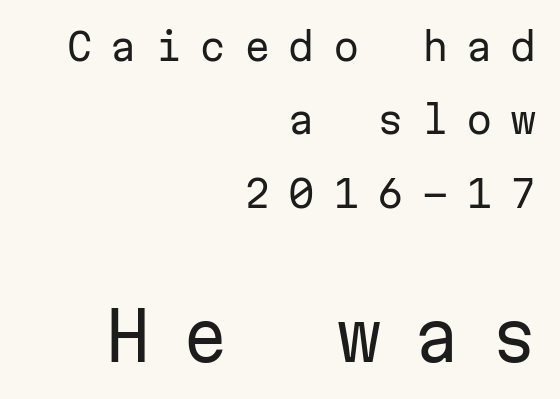
Is the stroke heavy? The answer is a plain regular-or-lighter. Top chunk: small. Bottom chunk: large. Does the copy run flush right? Yes — the right margin is perfectly even. Every character sits straight up, as roman type does. The glyphs in this specimen are sans serif.
